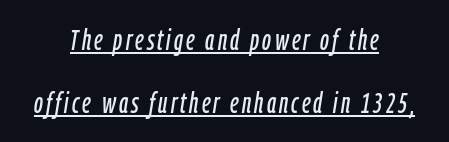
The image shows 29 px condensed type, italic (leaning right); set centered, loose line spacing (2.18x), underlined; low stroke contrast and a medium x-height.
